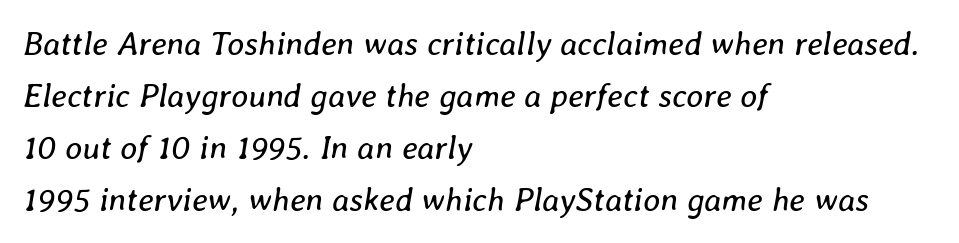
Q: Is the text bold? A: No.
Q: Is the text italic (slanted)? A: Yes, it leans right by about 8 degrees.
Q: Is the text underlined? A: No.
Q: How is the paragraph aligned? A: Left-aligned.
Q: Is the spacing between letters normal or unusually wide? A: Normal.
Q: Is the spacing between lines tight, normal or loose? A: Normal.
Q: Width (condensed, normal, or wide)? A: Normal.
Q: Stroke contrast? A: Low.
Q: x-height? A: Medium.
Q: Monospaced? A: No.
